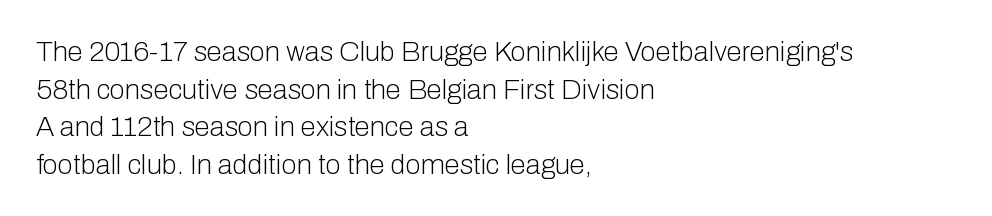
{"serif": "no", "italic": "no", "bold": "no", "weight": "light", "width": "normal", "stroke_contrast": "low", "x_height": "medium", "monospaced": "no", "underline": "no", "align": "left", "line_spacing": "normal", "line_spacing_ratio": 1.34, "letter_spacing": "normal", "letter_spacing_em": 0.0, "glyph_px": 28}
